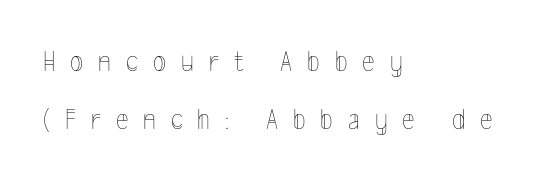
No heavy texture on the line: the type isn't bold. It's the straight-up-and-down kind of type. Quick note: underline off. Every row of glyphs begins at an identical x-position on the left. Reading down the column, the eye jumps a long way to each next line.
